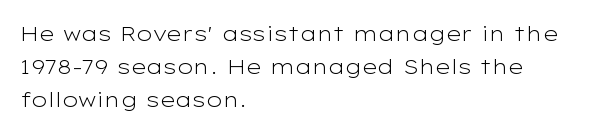
{"italic": "no", "bold": "no", "underline": "no", "align": "left", "line_spacing": "normal", "line_spacing_ratio": 1.56, "letter_spacing": "normal", "letter_spacing_em": 0.0, "glyph_px": 21}
